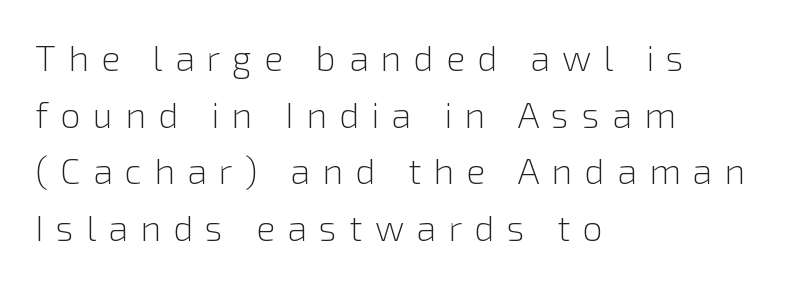
Q: Is the text bold? A: No.
Q: Is the text italic (slanted)? A: No, it is upright.
Q: Is the typeface a serif or a sans-serif typeface? A: Sans-serif.
Q: Is the text underlined? A: No.
Q: How is the paragraph aligned? A: Left-aligned.
Q: Is the spacing between letters normal or unusually wide? A: Unusually wide.
Q: Is the spacing between lines tight, normal or loose? A: Normal.
Q: Width (condensed, normal, or wide)? A: Normal.
Q: Stroke contrast? A: Low.
Q: x-height? A: Medium.
Q: Monospaced? A: No.
